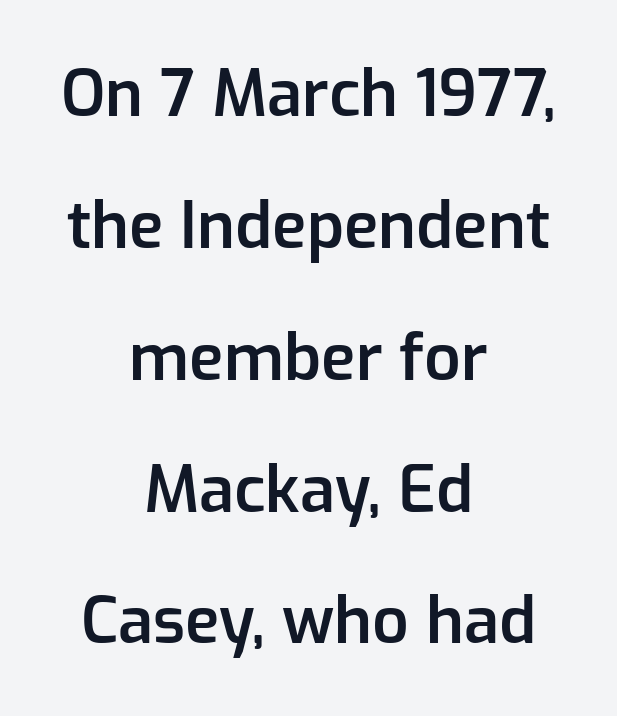
{"serif": "no", "italic": "no", "bold": "semi", "weight": "semibold", "width": "normal", "stroke_contrast": "low", "x_height": "medium", "monospaced": "no", "underline": "no", "align": "center", "line_spacing": "loose", "line_spacing_ratio": 2.06, "letter_spacing": "normal", "letter_spacing_em": 0.0, "glyph_px": 64}
